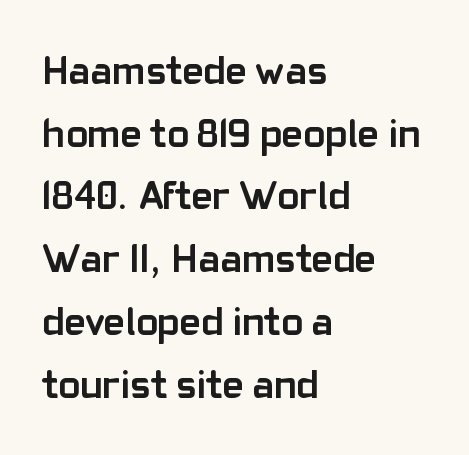
You can tell it's not italic because the verticals are truly vertical. A clean baseline with only descenders dipping below it. All the whitespace from short lines collects on the right. Between one letter and the next there's only the usual sliver of space. Honestly, the row spacing looks completely unremarkable. The characters look thick and weighty, a clear bold.
